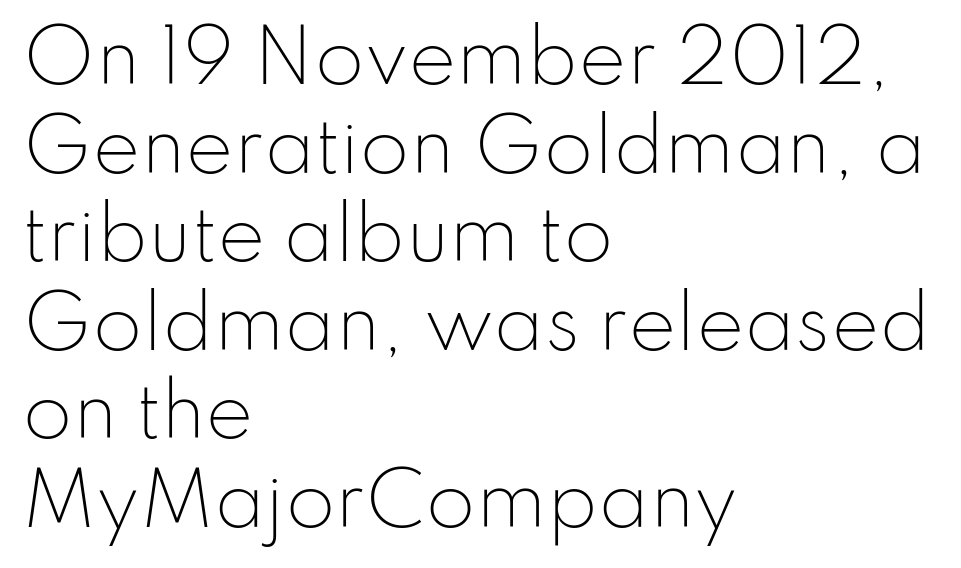
{"serif": "no", "italic": "no", "bold": "no", "weight": "light", "width": "normal", "stroke_contrast": "low", "x_height": "small", "monospaced": "no", "underline": "no", "align": "left", "line_spacing_ratio": 1.23, "letter_spacing": "normal", "letter_spacing_em": 0.0, "glyph_px": 72}
